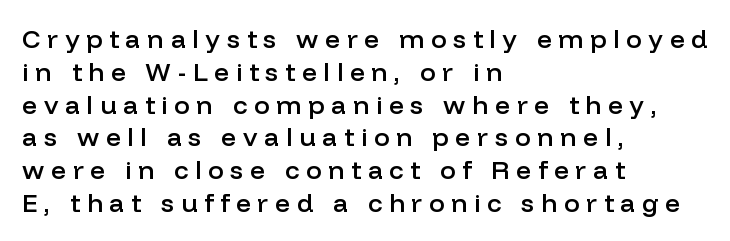
Honestly, the letter spacing is so wide it's the main thing you notice. The lettering holds an erect, upright posture throughout. The gap between lines stays unmarked. The characters look somewhat weighty, a semibold short of true bold. Compared with typical paragraphs, the rows here are spaced about the same. Line starts are locked; line ends wander.
